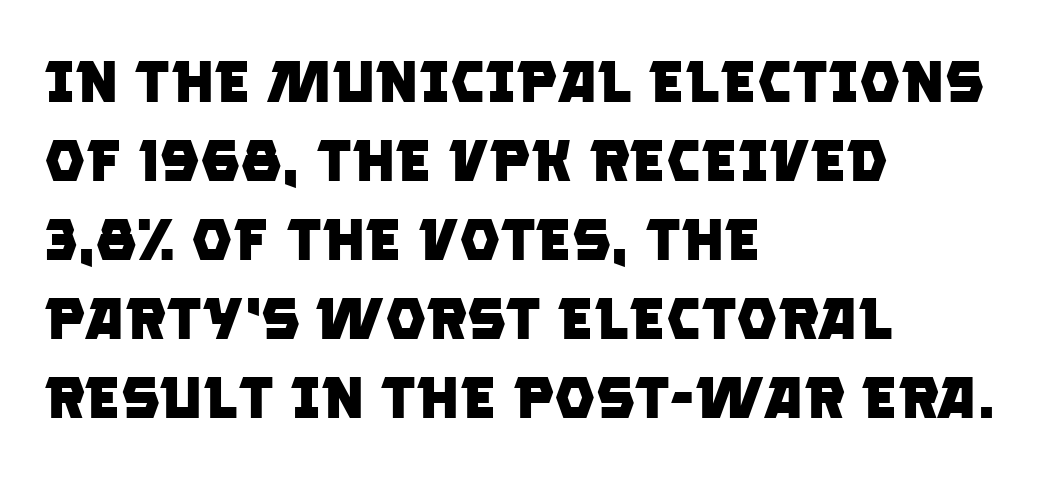
Q: Is the text bold? A: Yes.
Q: Is the typeface a serif or a sans-serif typeface? A: Sans-serif.
Q: Is the text underlined? A: No.
Q: How is the paragraph aligned? A: Left-aligned.
Q: Is the spacing between letters normal or unusually wide? A: Normal.
Q: Is the spacing between lines tight, normal or loose? A: Normal.
Q: Width (condensed, normal, or wide)? A: Normal.
Q: Stroke contrast? A: Low.
Q: x-height? A: Large.
Q: Monospaced? A: No.
